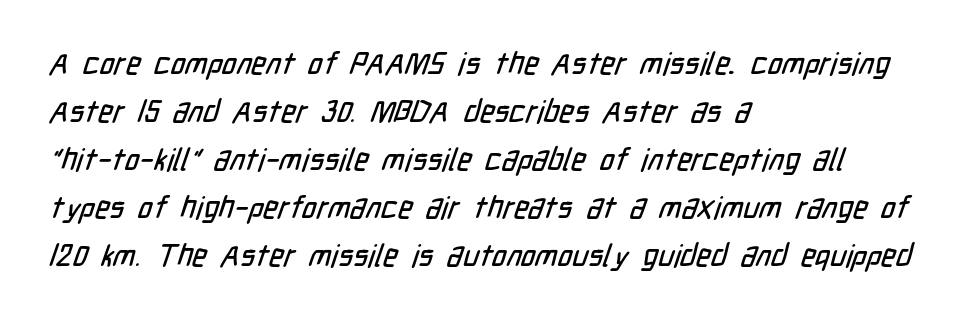
The image shows 31 px condensed sans-serif type; set left-aligned, normal line spacing (1.55x), normal letter spacing, not underlined; low stroke contrast and a medium x-height.
